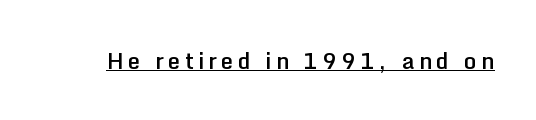
{"italic": "no", "bold": "semi", "underline": "yes", "letter_spacing": "wide", "letter_spacing_em": 0.2, "glyph_px": 22}
